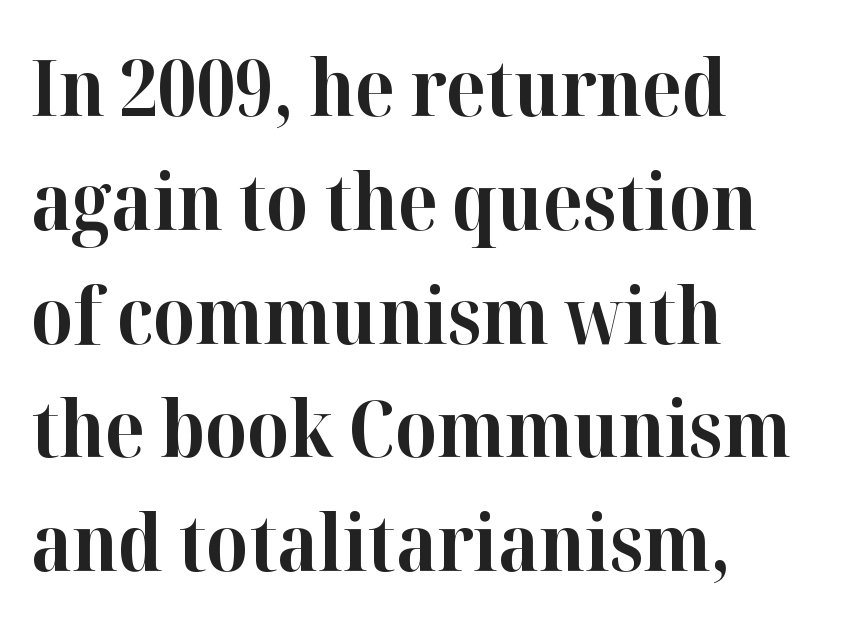
Q: Is the text bold? A: Yes.
Q: Is the text italic (slanted)? A: No, it is upright.
Q: Is the typeface a serif or a sans-serif typeface? A: Serif.
Q: Is the text underlined? A: No.
Q: How is the paragraph aligned? A: Left-aligned.
Q: Is the spacing between letters normal or unusually wide? A: Normal.
Q: Is the spacing between lines tight, normal or loose? A: Normal.
Q: Width (condensed, normal, or wide)? A: Normal.
Q: Stroke contrast? A: High.
Q: x-height? A: Medium.
Q: Monospaced? A: No.
